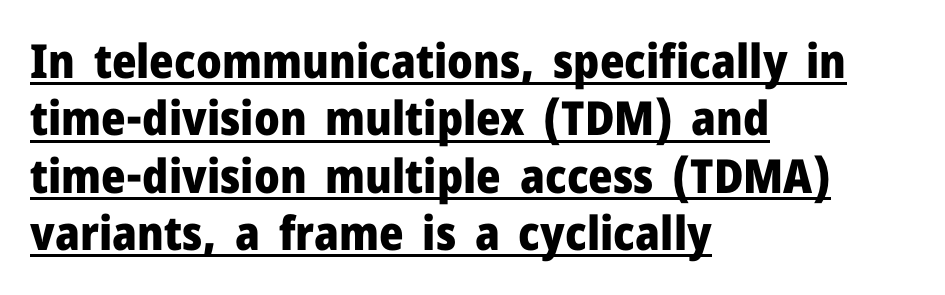
The image shows 47 px heavy sans-serif type, upright; set left-aligned, line spacing 1.22x, normal letter spacing, underlined; low stroke contrast and a medium x-height.
